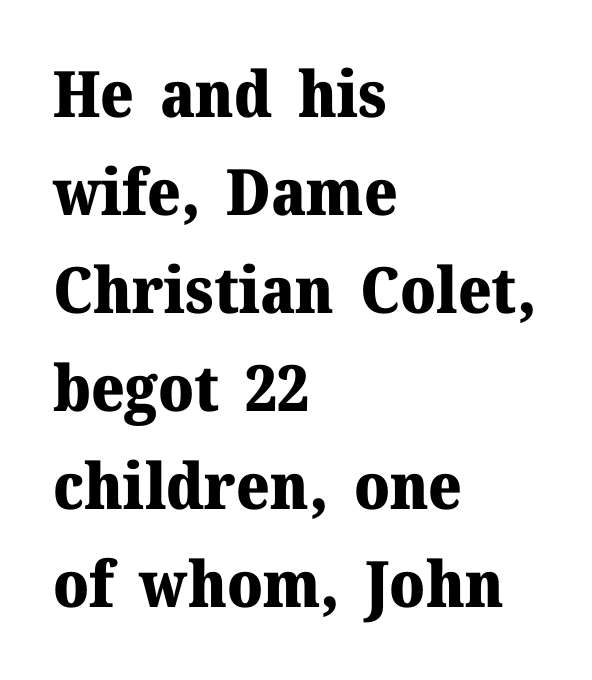
The image shows 64 px heavy serif type, upright; set left-aligned, normal line spacing (1.53x), normal letter spacing, not underlined; medium stroke contrast and a medium x-height.
